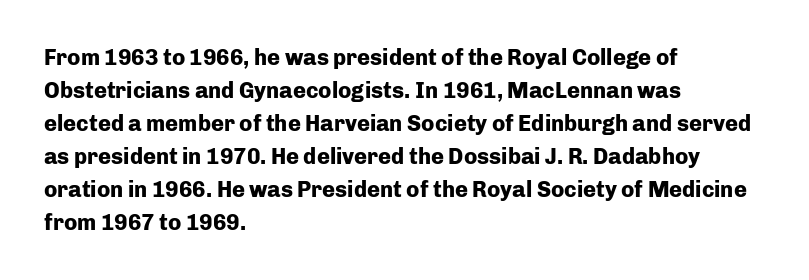
Q: Is the text bold? A: Yes.
Q: Is the text italic (slanted)? A: No, it is upright.
Q: Is the text underlined? A: No.
Q: How is the paragraph aligned? A: Left-aligned.
Q: Is the spacing between letters normal or unusually wide? A: Normal.
Q: Is the spacing between lines tight, normal or loose? A: Normal.
